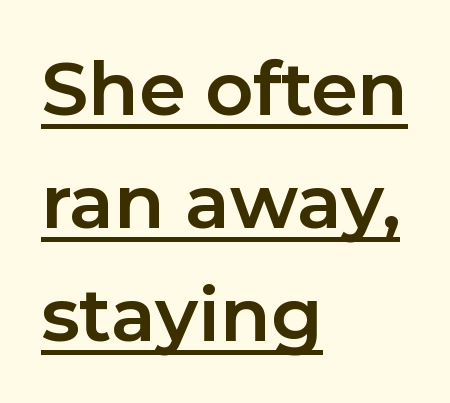
One-word summary of the alignment: left. Varying glyph widths throughout — classic text-font behaviour. No extra tracking has been applied to these lines. These words are printed bold, with thick strokes throughout.
